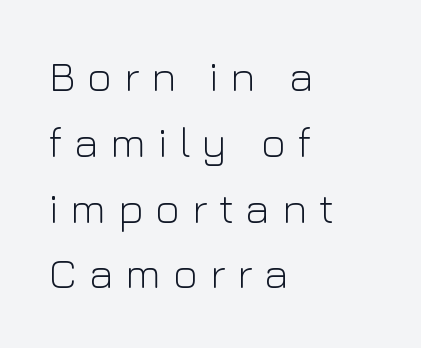
{"serif": "no", "italic": "no", "bold": "no", "weight": "light", "width": "normal", "stroke_contrast": "low", "x_height": "medium", "monospaced": "no", "underline": "no", "align": "left", "line_spacing": "normal", "line_spacing_ratio": 1.53, "letter_spacing": "wide", "letter_spacing_em": 0.27, "glyph_px": 43}
